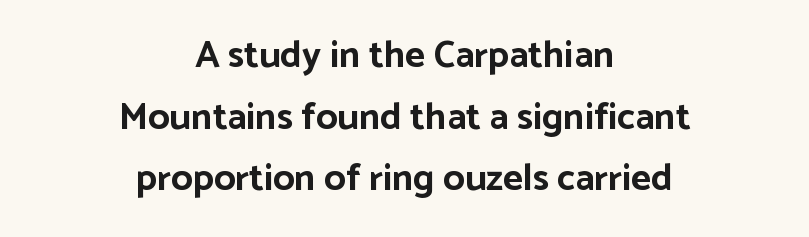
Q: Is the text bold? A: Yes.
Q: Is the text italic (slanted)? A: No, it is upright.
Q: Is the typeface a serif or a sans-serif typeface? A: Sans-serif.
Q: Is the text underlined? A: No.
Q: How is the paragraph aligned? A: Centered.
Q: Is the spacing between letters normal or unusually wide? A: Normal.
Q: Is the spacing between lines tight, normal or loose? A: Normal.
Q: Width (condensed, normal, or wide)? A: Normal.
Q: Stroke contrast? A: Low.
Q: x-height? A: Medium.
Q: Monospaced? A: No.
